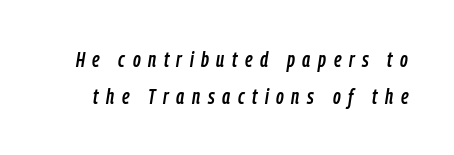
How are the letters spaced? Widely, with obvious added tracking. In terms of posture, this sample is oblique. The glyphs are unaccompanied by any horizontal stroke below them.
